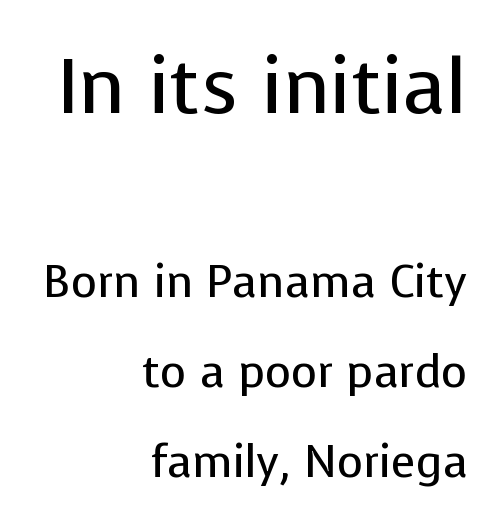
Q: Is the text bold? A: No.
Q: Is the text italic (slanted)? A: No, it is upright.
Q: Is the typeface a serif or a sans-serif typeface? A: Sans-serif.
Q: Is the text underlined? A: No.
Q: How is the paragraph aligned? A: Right-aligned.
Q: Is the spacing between letters normal or unusually wide? A: Normal.
Q: Is the spacing between lines tight, normal or loose? A: Loose.
Q: Which block of text is set in a larger size, the first (top) or the second (bottom)? A: The first (top) one.
Q: Width (condensed, normal, or wide)? A: Normal.
Q: Stroke contrast? A: Low.
Q: x-height? A: Medium.
Q: Monospaced? A: No.
